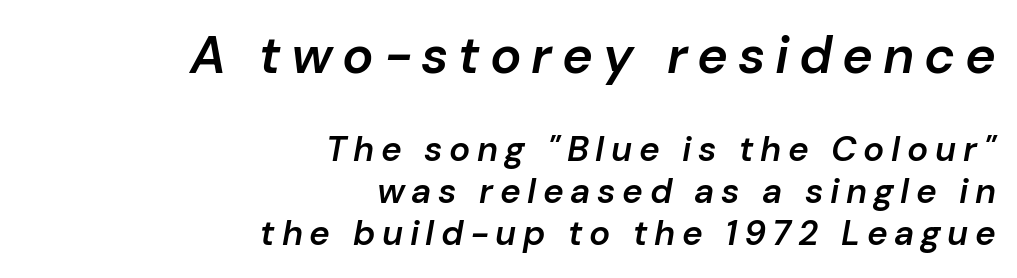
Each letter keeps its own natural width here, so spacing adapts to shape. The upper block of text is set noticeably larger than the block beneath it. The typesetter chose a ragged-left arrangement here. The specimen reads as italic at a glance. The strip under each line holds only bare page. How heavy is the stroke? Medium-heavy — a semibold, shy of bold.
